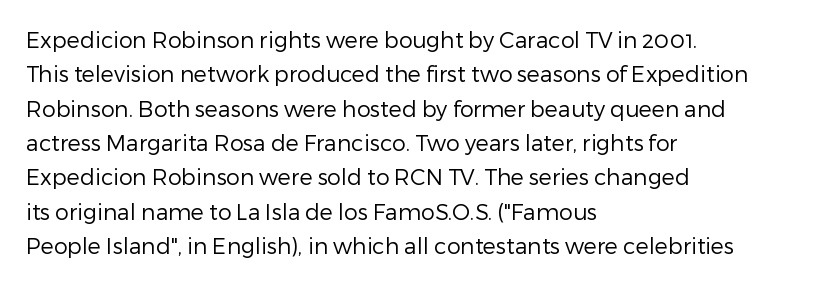
The specimen reads as upright at a glance. Is the stroke heavy? The answer is a plain regular-or-lighter. Clear beneath every line of the passage. Notice how descenders clear the ascenders below comfortably — that's standard leading.
